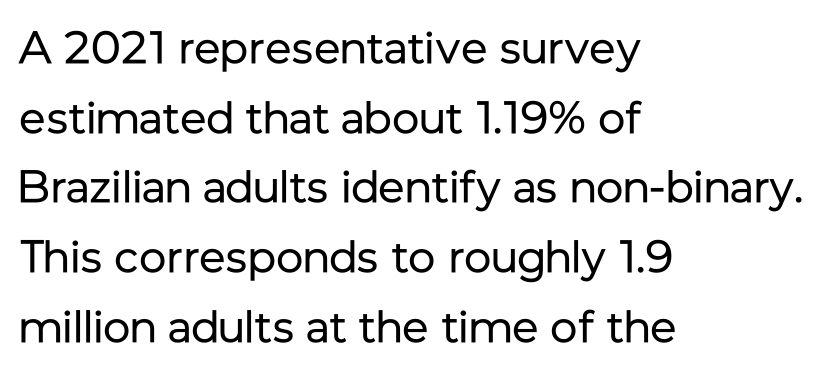
Proportional: the letters do not fall into vertical columns. The letters stand straight up with perfectly vertical stems. These lines sit exactly where default settings would place them. Decoration check: the copy has no underline. Vertical stems look standard width or narrower in stroke.
